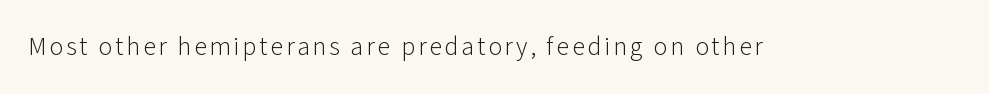
{"italic": "no", "bold": "no", "underline": "no", "glyph_px": 26}
